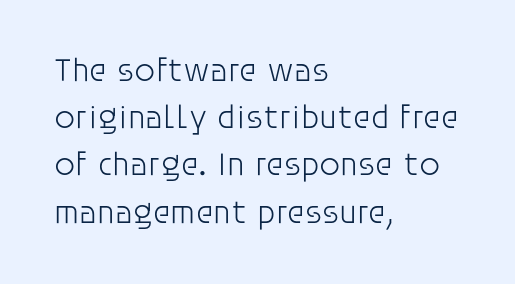
{"serif": "no", "italic": "no", "bold": "no", "weight": "light", "width": "normal", "stroke_contrast": "low", "x_height": "large", "monospaced": "no", "underline": "no", "align": "left", "line_spacing": "normal", "line_spacing_ratio": 1.43, "letter_spacing": "normal", "letter_spacing_em": 0.0, "glyph_px": 33}
